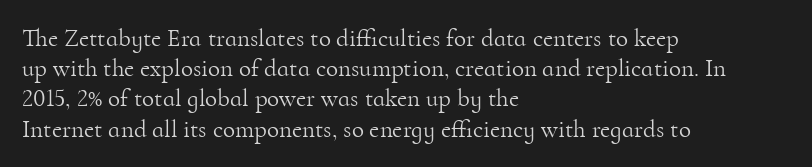
{"italic": "no", "bold": "no", "underline": "no", "align": "left", "line_spacing_ratio": 1.21, "letter_spacing": "normal", "letter_spacing_em": 0.0, "glyph_px": 25}
